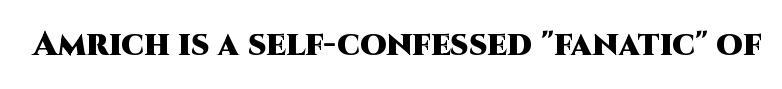
Q: Is the text bold? A: Yes.
Q: Is the text italic (slanted)? A: No, it is upright.
Q: Is the typeface a serif or a sans-serif typeface? A: Sans-serif.
Q: Is the text underlined? A: No.
Q: Is the spacing between letters normal or unusually wide? A: Normal.
Q: Width (condensed, normal, or wide)? A: Normal.
Q: Stroke contrast? A: High.
Q: x-height? A: Large.
Q: Monospaced? A: No.
